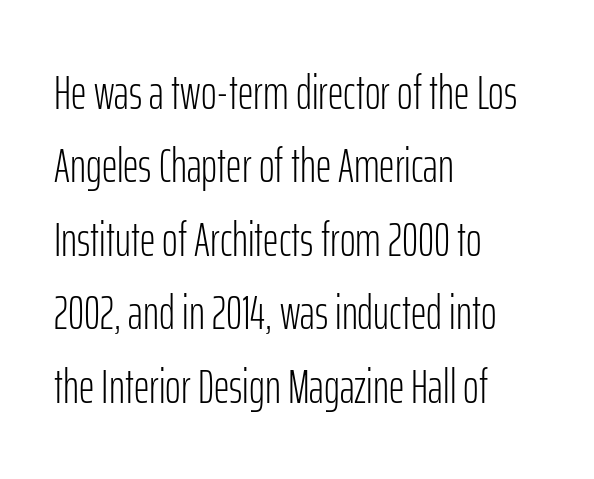
Q: Is the text bold? A: No.
Q: Is the text italic (slanted)? A: No, it is upright.
Q: Is the typeface a serif or a sans-serif typeface? A: Sans-serif.
Q: Is the text underlined? A: No.
Q: How is the paragraph aligned? A: Left-aligned.
Q: Is the spacing between letters normal or unusually wide? A: Normal.
Q: Is the spacing between lines tight, normal or loose? A: Normal.
Q: Width (condensed, normal, or wide)? A: Condensed.
Q: Stroke contrast? A: Low.
Q: x-height? A: Medium.
Q: Monospaced? A: No.
